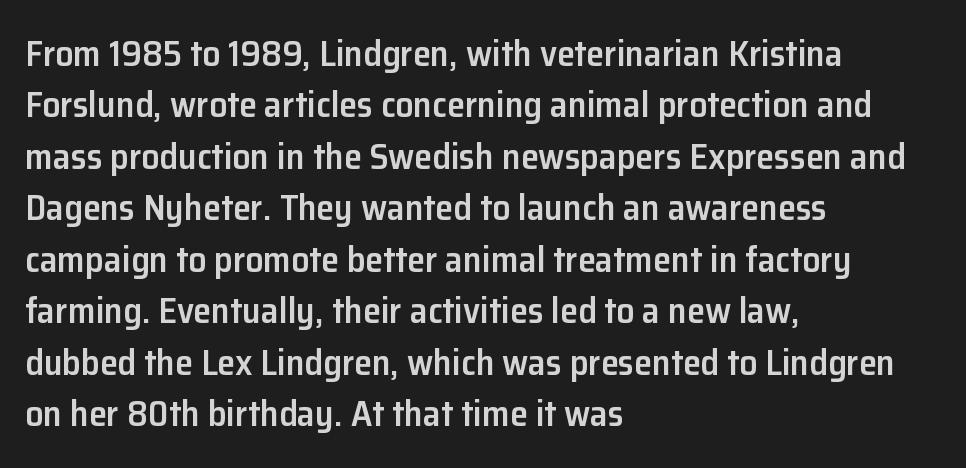
The image shows 36 px semibold sans-serif type, upright; set left-aligned, normal line spacing (1.43x), normal letter spacing, not underlined; low stroke contrast and a medium x-height.
